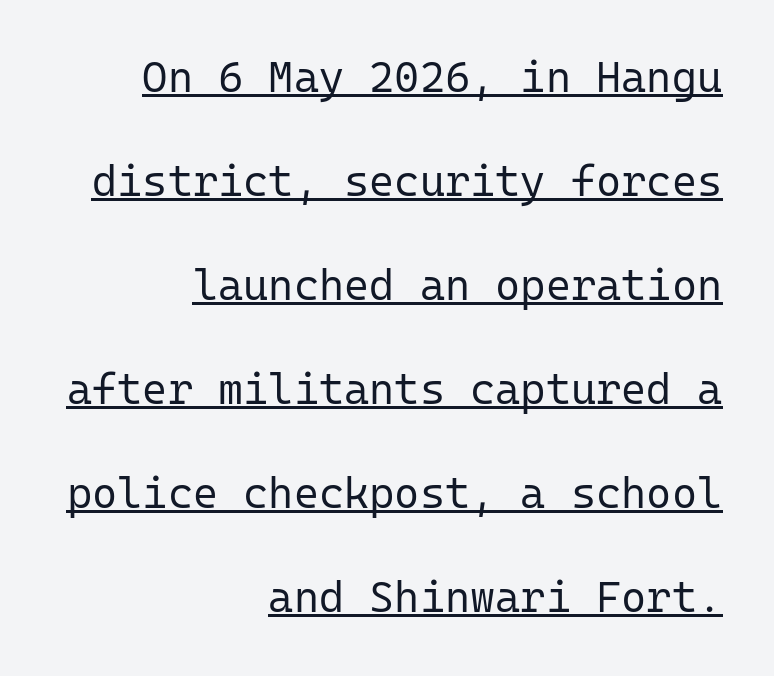
{"serif": "no", "italic": "no", "bold": "no", "weight": "regular", "width": "normal", "stroke_contrast": "low", "x_height": "medium", "monospaced": "yes", "underline": "yes", "align": "right", "line_spacing": "loose", "line_spacing_ratio": 2.42, "letter_spacing": "normal", "letter_spacing_em": 0.0, "glyph_px": 43}
